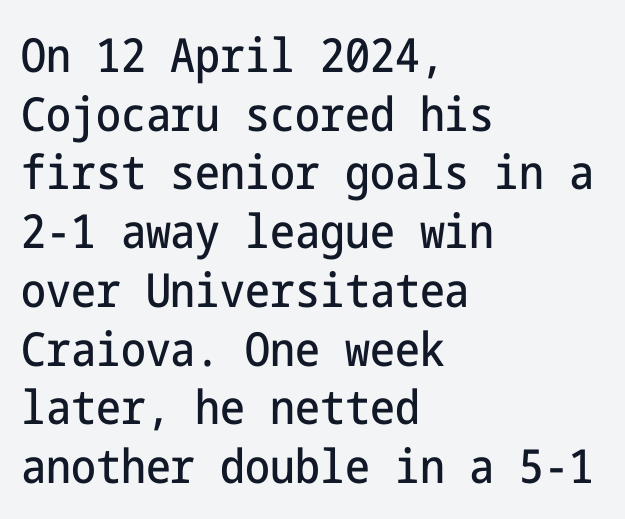
The compositor pushed each line to the left boundary. If you drew a line through each stem, it would be perfectly vertical. The letters carry no serifs — their stems end cleanly without finishing strokes. Normally led — the rows are evenly, conventionally spaced. The type is set solid horizontally, with unmodified tracking. Any mark beneath the type? The region is blank.
